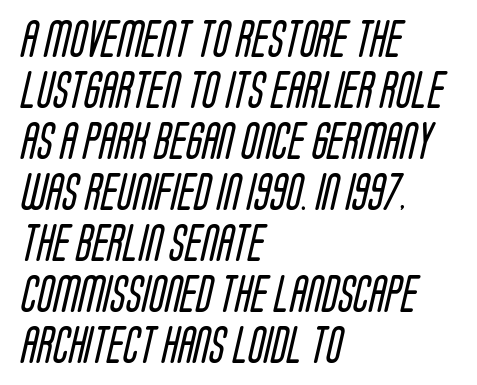
Each new line begins a customary step beneath the previous one. Line starts are locked; line ends wander. The passage shown is not bold in any degree. Caption: standard tracking, unaltered. The type family on display is of the sans-serif kind. Type without underlining.
